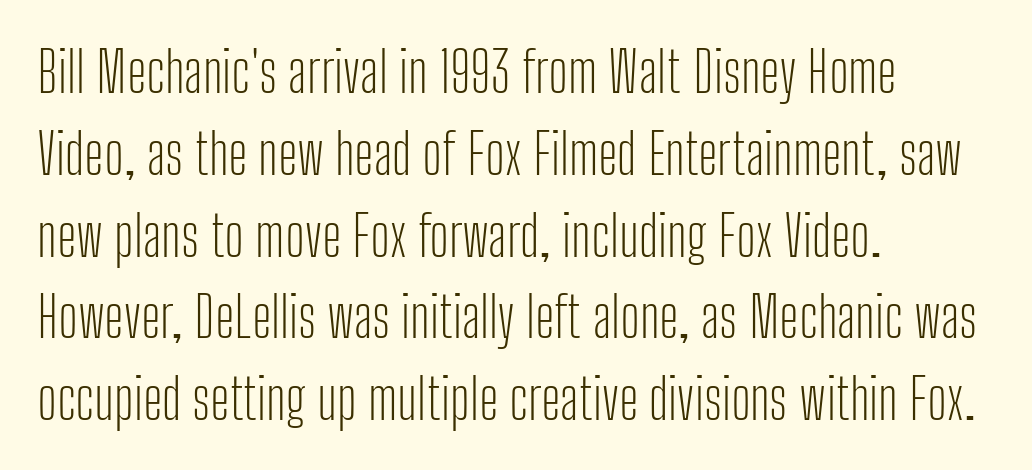
Q: Is the text bold? A: No.
Q: Is the text italic (slanted)? A: No, it is upright.
Q: Is the typeface a serif or a sans-serif typeface? A: Sans-serif.
Q: Is the text underlined? A: No.
Q: How is the paragraph aligned? A: Left-aligned.
Q: Is the spacing between letters normal or unusually wide? A: Normal.
Q: Is the spacing between lines tight, normal or loose? A: Normal.
Q: Width (condensed, normal, or wide)? A: Condensed.
Q: Stroke contrast? A: Low.
Q: x-height? A: Medium.
Q: Monospaced? A: No.
